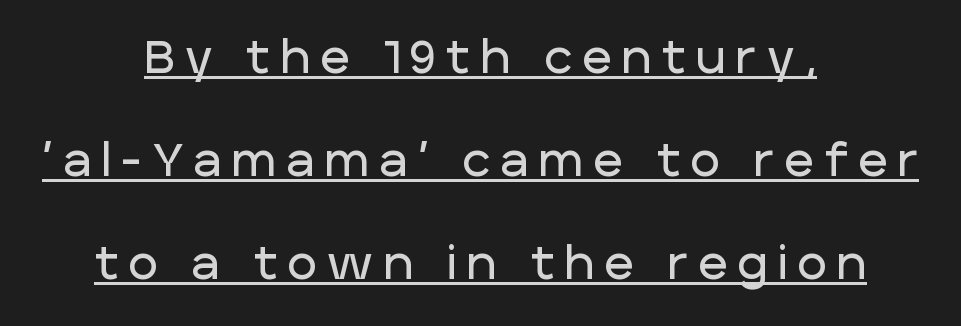
Q: Is the text italic (slanted)? A: No, it is upright.
Q: Is the typeface a serif or a sans-serif typeface? A: Sans-serif.
Q: Is the text underlined? A: Yes.
Q: How is the paragraph aligned? A: Centered.
Q: Is the spacing between letters normal or unusually wide? A: Unusually wide.
Q: Is the spacing between lines tight, normal or loose? A: Loose.
Q: Width (condensed, normal, or wide)? A: Normal.
Q: Stroke contrast? A: Low.
Q: x-height? A: Large.
Q: Monospaced? A: No.
